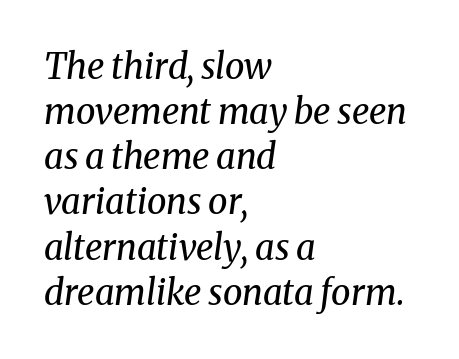
Q: Is the text bold? A: No.
Q: Is the text italic (slanted)? A: Yes, it leans right by about 8 degrees.
Q: Is the typeface a serif or a sans-serif typeface? A: Serif.
Q: Is the text underlined? A: No.
Q: How is the paragraph aligned? A: Left-aligned.
Q: Is the spacing between letters normal or unusually wide? A: Normal.
Q: Is the spacing between lines tight, normal or loose? A: Normal.
Q: Width (condensed, normal, or wide)? A: Normal.
Q: Stroke contrast? A: Medium.
Q: x-height? A: Medium.
Q: Monospaced? A: No.
